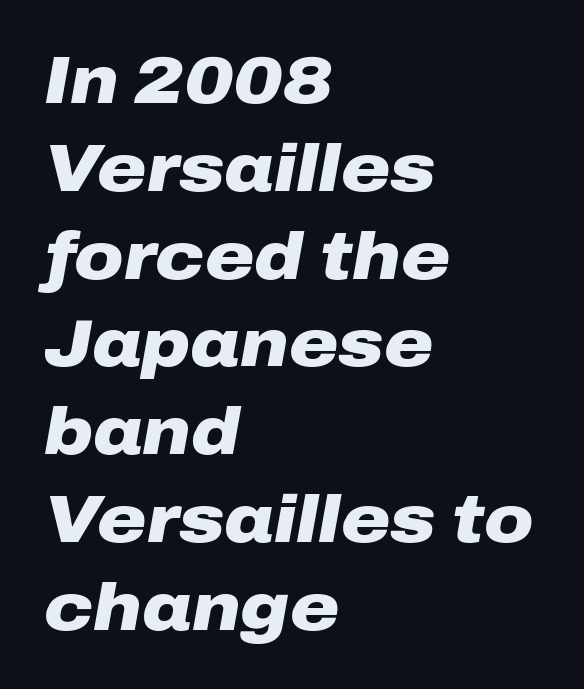
Q: Is the text bold? A: Yes.
Q: Is the text italic (slanted)? A: Yes, it leans right by about 10 degrees.
Q: Is the text underlined? A: No.
Q: How is the paragraph aligned? A: Left-aligned.
Q: Is the spacing between letters normal or unusually wide? A: Normal.
Q: Is the spacing between lines tight, normal or loose? A: Normal.
Q: Width (condensed, normal, or wide)? A: Wide.
Q: Stroke contrast? A: Low.
Q: x-height? A: Medium.
Q: Monospaced? A: No.
